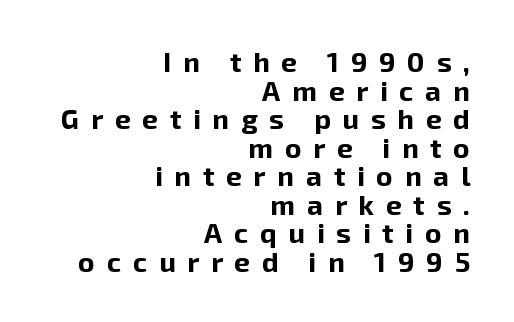
Q: Is the text bold? A: Yes.
Q: Is the text italic (slanted)? A: No, it is upright.
Q: Is the typeface a serif or a sans-serif typeface? A: Sans-serif.
Q: Is the text underlined? A: No.
Q: How is the paragraph aligned? A: Right-aligned.
Q: Is the spacing between letters normal or unusually wide? A: Unusually wide.
Q: Is the spacing between lines tight, normal or loose? A: Tight.
Q: Width (condensed, normal, or wide)? A: Normal.
Q: Stroke contrast? A: Low.
Q: x-height? A: Medium.
Q: Monospaced? A: No.
